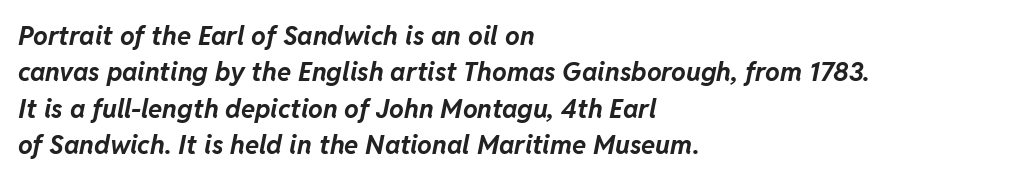
Horizontal alignment here is leftward, the default for most running prose. The rendering applies a slant to the glyphs. Default kerning and tracking; the words read as compact shapes. The line-height multiplier appears to be the usual default. The characters look thick and weighty, a clear bold. The words here are not underlined.
